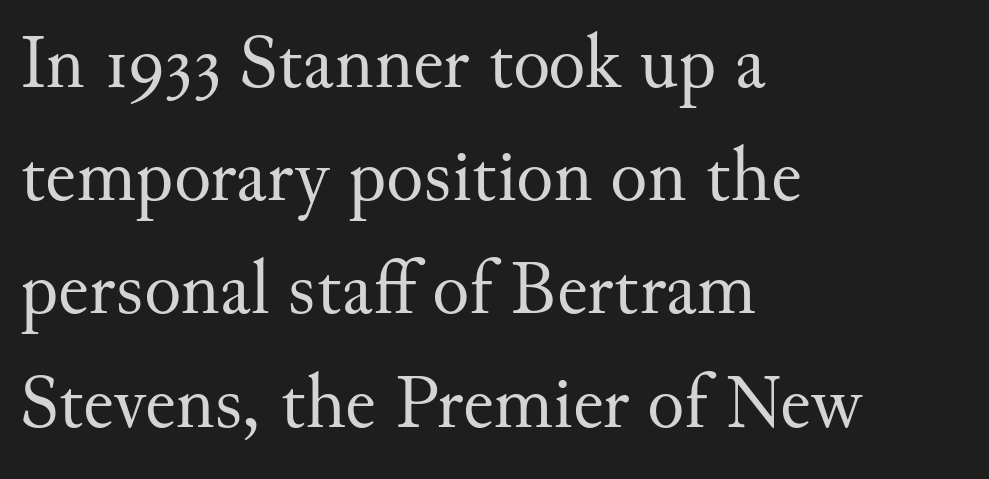
Q: Is the text bold? A: No.
Q: Is the text italic (slanted)? A: No, it is upright.
Q: Is the typeface a serif or a sans-serif typeface? A: Serif.
Q: Is the text underlined? A: No.
Q: How is the paragraph aligned? A: Left-aligned.
Q: Is the spacing between letters normal or unusually wide? A: Normal.
Q: Is the spacing between lines tight, normal or loose? A: Normal.
Q: Width (condensed, normal, or wide)? A: Normal.
Q: Stroke contrast? A: Medium.
Q: x-height? A: Small.
Q: Monospaced? A: No.
